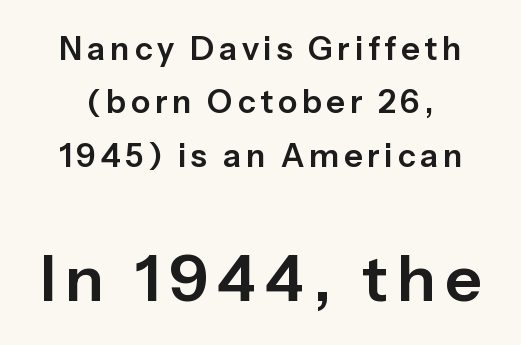
Q: Is the text italic (slanted)? A: No, it is upright.
Q: Is the typeface a serif or a sans-serif typeface? A: Sans-serif.
Q: Is the text underlined? A: No.
Q: Is the spacing between lines tight, normal or loose? A: Normal.
Q: Which block of text is set in a larger size, the first (top) or the second (bottom)? A: The second (bottom) one.
Q: Width (condensed, normal, or wide)? A: Normal.
Q: Stroke contrast? A: Low.
Q: x-height? A: Medium.
Q: Monospaced? A: No.
